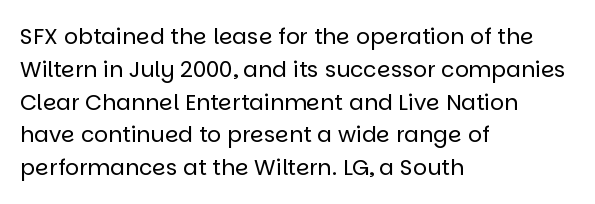
{"italic": "no", "bold": "no", "underline": "no", "align": "left", "line_spacing": "normal", "line_spacing_ratio": 1.49, "letter_spacing": "normal", "letter_spacing_em": 0.0, "glyph_px": 22}
